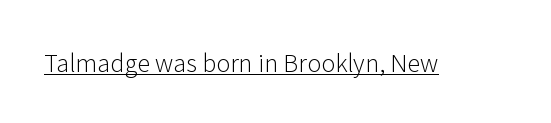
Underlined type. When letters stand straight like this, we call the style roman or upright. The line texture is even and compact thanks to regular tracking. The strokes carry an ordinary text weight at most.
